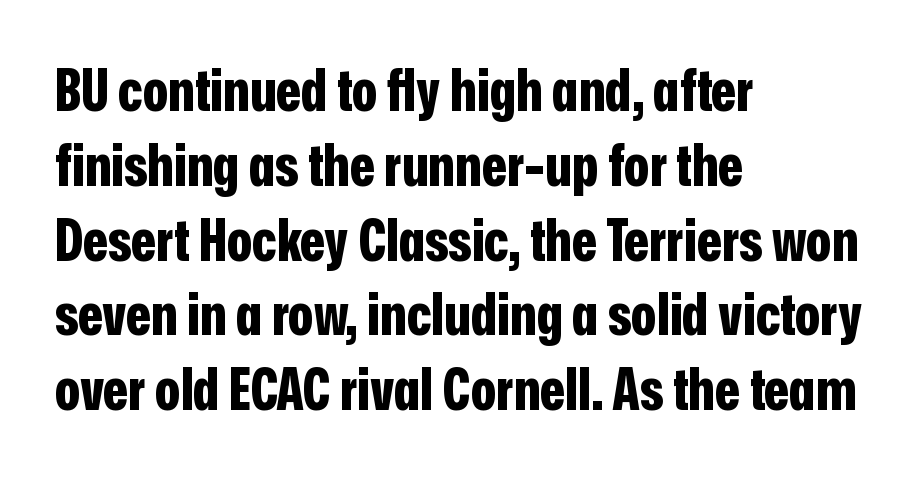
Q: Is the text bold? A: Yes.
Q: Is the text italic (slanted)? A: No, it is upright.
Q: Is the typeface a serif or a sans-serif typeface? A: Sans-serif.
Q: Is the text underlined? A: No.
Q: How is the paragraph aligned? A: Left-aligned.
Q: Is the spacing between letters normal or unusually wide? A: Normal.
Q: Is the spacing between lines tight, normal or loose? A: Normal.
Q: Width (condensed, normal, or wide)? A: Condensed.
Q: Stroke contrast? A: Low.
Q: x-height? A: Medium.
Q: Monospaced? A: No.
